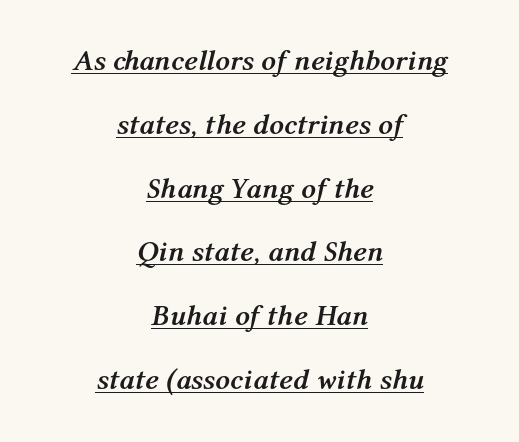
{"italic": "yes", "lean": "right", "slant_degrees": 12, "bold": "yes", "weight": "semibold", "width": "normal", "stroke_contrast": "medium", "x_height": "medium", "monospaced": "no", "underline": "yes", "align": "center", "line_spacing": "loose", "line_spacing_ratio": 2.2, "letter_spacing": "normal", "letter_spacing_em": 0.0, "glyph_px": 29}
